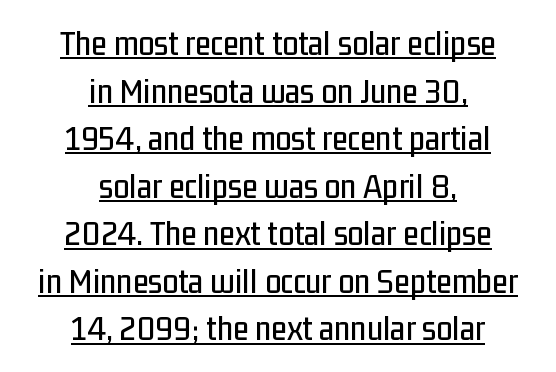
Q: Is the text italic (slanted)? A: No, it is upright.
Q: Is the typeface a serif or a sans-serif typeface? A: Sans-serif.
Q: Is the text underlined? A: Yes.
Q: How is the paragraph aligned? A: Centered.
Q: Is the spacing between letters normal or unusually wide? A: Normal.
Q: Is the spacing between lines tight, normal or loose? A: Normal.
Q: Width (condensed, normal, or wide)? A: Condensed.
Q: Stroke contrast? A: Low.
Q: x-height? A: Medium.
Q: Monospaced? A: No.
